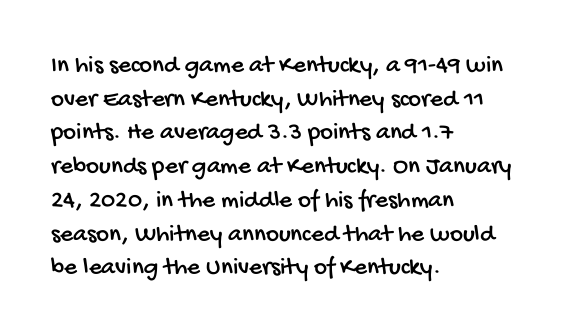
Tracking here is standard; glyphs follow each other at the usual distance. The foot of each line stays bare and open. Leading matches the norm, producing a regular column. The rag falls on the right side of this text block.
